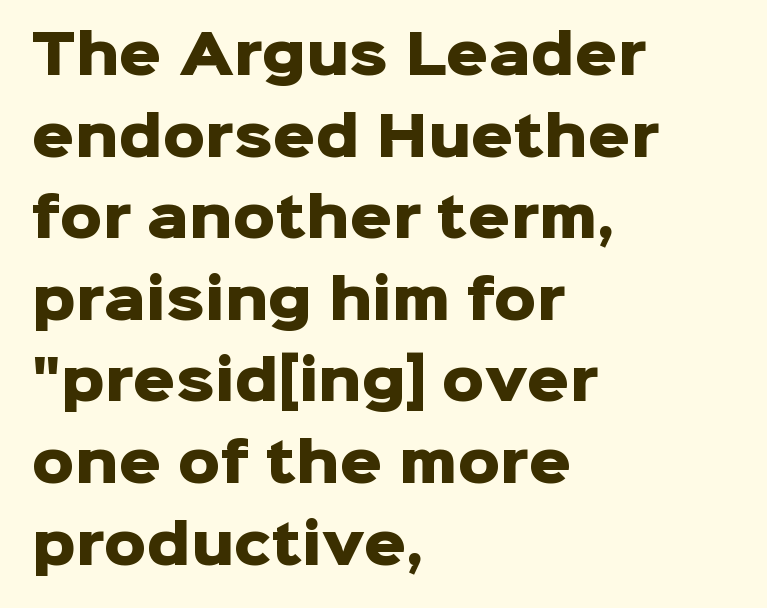
{"serif": "no", "italic": "no", "bold": "yes", "weight": "heavy", "width": "normal", "stroke_contrast": "low", "x_height": "medium", "monospaced": "no", "underline": "no", "align": "left", "line_spacing": "normal", "line_spacing_ratio": 1.54, "letter_spacing": "normal", "letter_spacing_em": 0.0, "glyph_px": 53}
